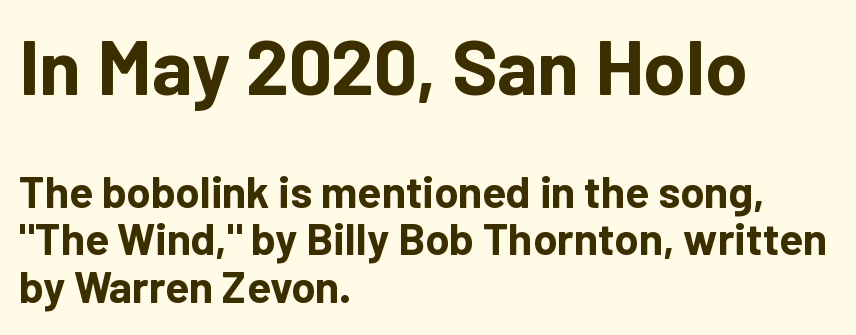
The image shows 77 px bold sans-serif type, upright; set left-aligned, tight line spacing (1.08x), normal letter spacing, not underlined; the first (top) block is 1.75x larger; low stroke contrast and a medium x-height.
